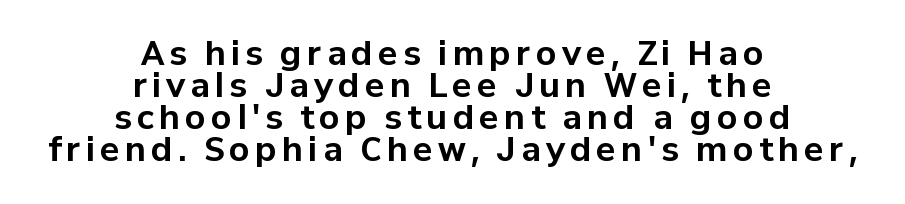
Q: Is the text bold? A: Yes.
Q: Is the text italic (slanted)? A: No, it is upright.
Q: Is the typeface a serif or a sans-serif typeface? A: Sans-serif.
Q: Is the text underlined? A: No.
Q: How is the paragraph aligned? A: Centered.
Q: Is the spacing between lines tight, normal or loose? A: Tight.
Q: Width (condensed, normal, or wide)? A: Normal.
Q: Stroke contrast? A: Low.
Q: x-height? A: Medium.
Q: Monospaced? A: No.
